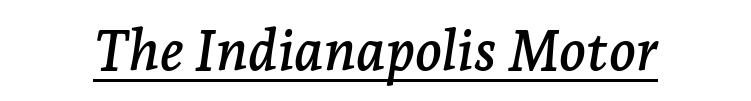
Q: Is the text italic (slanted)? A: Yes, it leans right by about 7 degrees.
Q: Is the typeface a serif or a sans-serif typeface? A: Serif.
Q: Is the text underlined? A: Yes.
Q: Is the spacing between letters normal or unusually wide? A: Normal.
Q: Width (condensed, normal, or wide)? A: Normal.
Q: Stroke contrast? A: Low.
Q: x-height? A: Medium.
Q: Monospaced? A: No.
